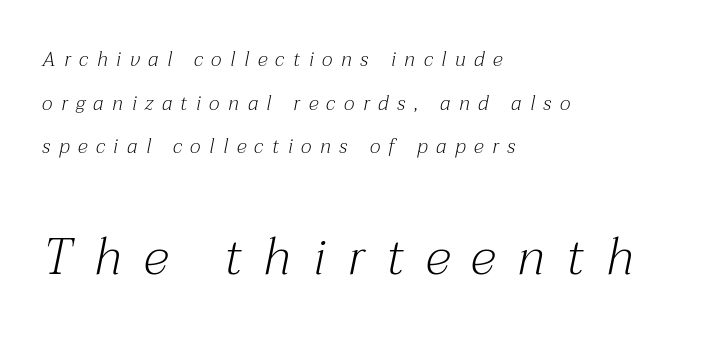
Is this a heavy cut? Hardly; it is regular or lighter. Visually, the bottom section dominates because its glyphs are scaled up. The space between consecutive lines is lavish. Every row of glyphs begins at an identical x-position on the left.
